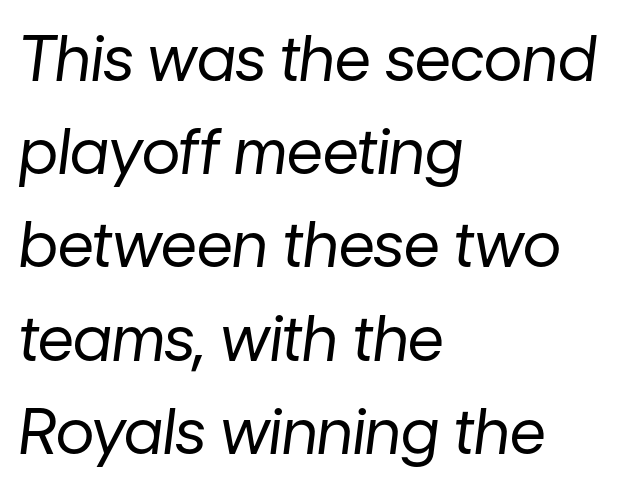
{"italic": "yes", "lean": "right", "slant_degrees": 7, "bold": "no", "weight": "regular", "width": "normal", "stroke_contrast": "low", "x_height": "medium", "monospaced": "no", "underline": "no", "align": "left", "line_spacing": "normal", "line_spacing_ratio": 1.48, "letter_spacing": "normal", "letter_spacing_em": 0.0, "glyph_px": 63}
